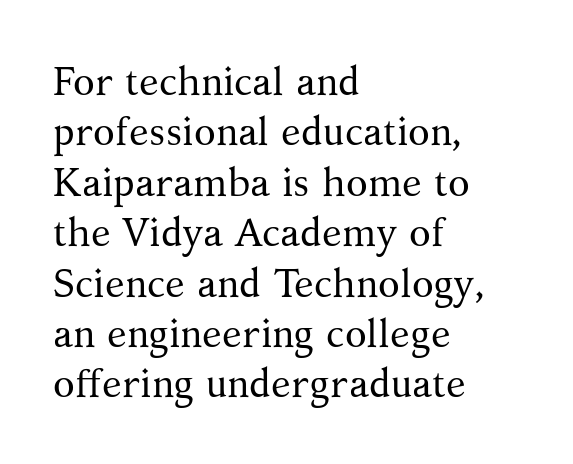
Has an underline been added? It has not. Classification — serif. The typesetter chose a ragged-right arrangement here. Tall strokes in this sample are plumb rather than angled. If you measured baseline to baseline, you'd find a middling distance.
